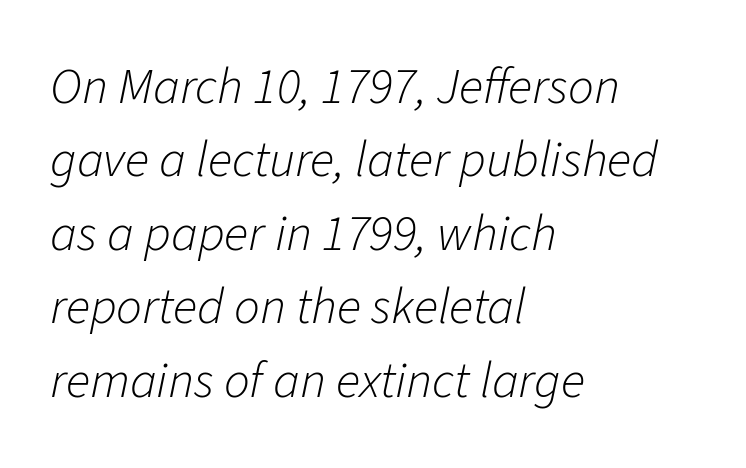
The typesetting does not lean heavy: it is not bold. These lines are rendered in a variable-pitch font. Typeset ragged right — the left edge is the straight one. Is there much room between lines? A standard amount, neither cramped nor airy. The axis of the letterforms is tilted away from vertical.
